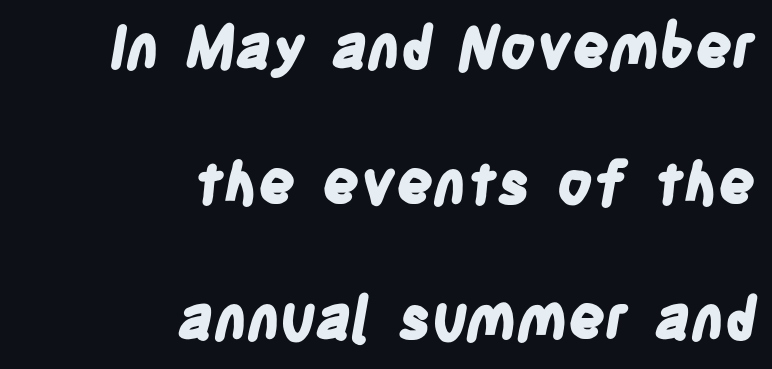
The image shows 58 px bold, condensed sans-serif type; set right-aligned, loose line spacing (2.34x), normal letter spacing, not underlined; low stroke contrast and a large x-height.
